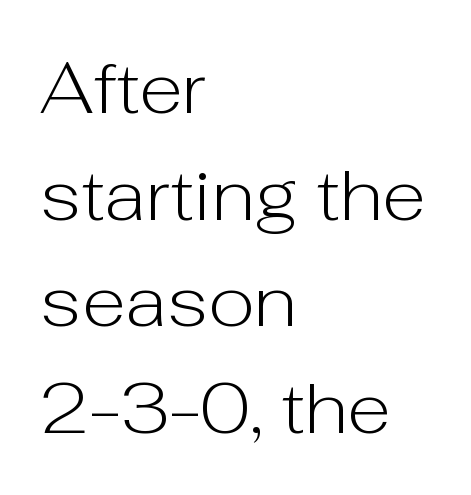
Q: Is the text bold? A: No.
Q: Is the text italic (slanted)? A: No, it is upright.
Q: Is the typeface a serif or a sans-serif typeface? A: Sans-serif.
Q: Is the text underlined? A: No.
Q: How is the paragraph aligned? A: Left-aligned.
Q: Is the spacing between letters normal or unusually wide? A: Normal.
Q: Is the spacing between lines tight, normal or loose? A: Normal.
Q: Width (condensed, normal, or wide)? A: Normal.
Q: Stroke contrast? A: Low.
Q: x-height? A: Medium.
Q: Monospaced? A: No.
